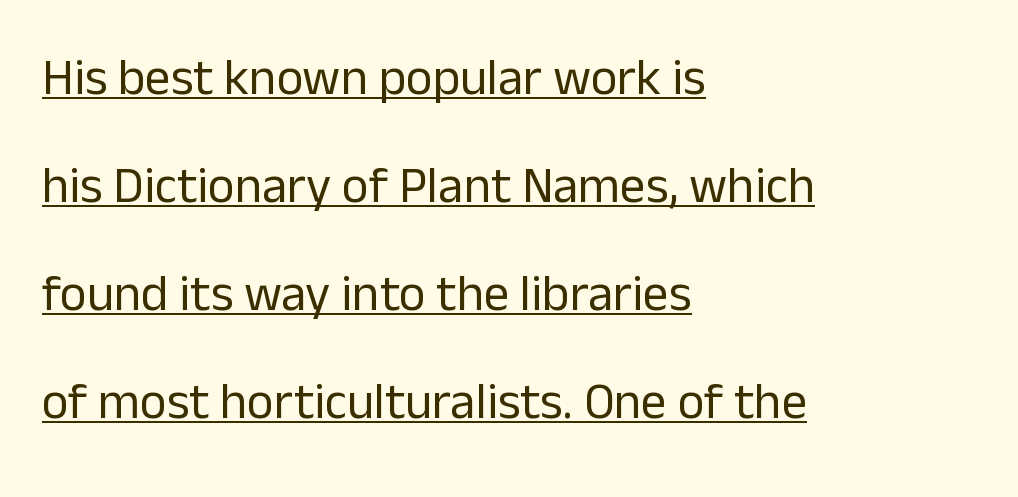
The image shows 51 px regular-weight sans-serif type, upright; set left-aligned, loose line spacing (2.12x), normal letter spacing, underlined; low stroke contrast and a medium x-height.
